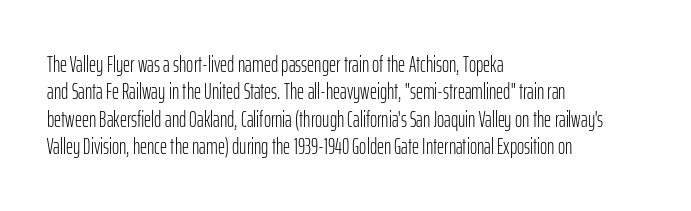
Rendered with straight, roman letterforms. Weight: not bold — regular or lighter. Words appear dense and cohesive because spacing is normal. Horizontal alignment here is leftward, the default for most running prose. A clean baseline with only descenders dipping below it.
